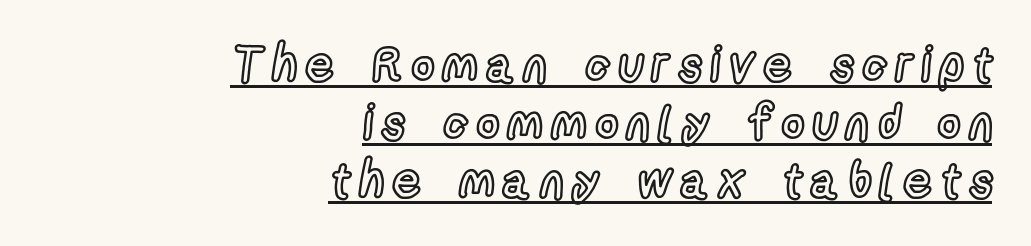
Q: Is the text italic (slanted)? A: Yes.
Q: Is the text underlined? A: Yes.
Q: How is the paragraph aligned? A: Right-aligned.
Q: Width (condensed, normal, or wide)? A: Condensed.
Q: x-height? A: Medium.
Q: Monospaced? A: No.
